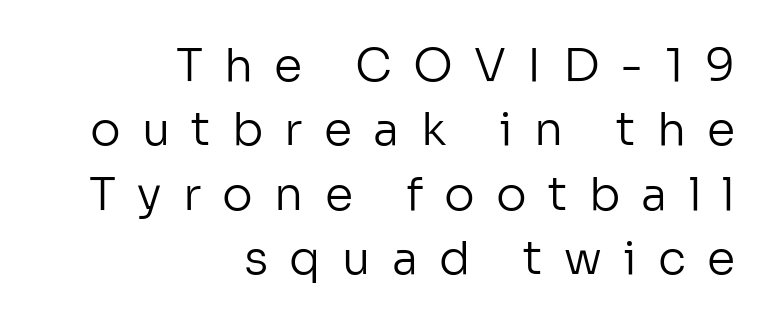
{"serif": "no", "italic": "no", "bold": "no", "weight": "regular", "width": "normal", "stroke_contrast": "low", "x_height": "medium", "monospaced": "no", "underline": "no", "align": "right", "line_spacing": "normal", "line_spacing_ratio": 1.4, "letter_spacing": "wide", "letter_spacing_em": 0.46, "glyph_px": 46}
